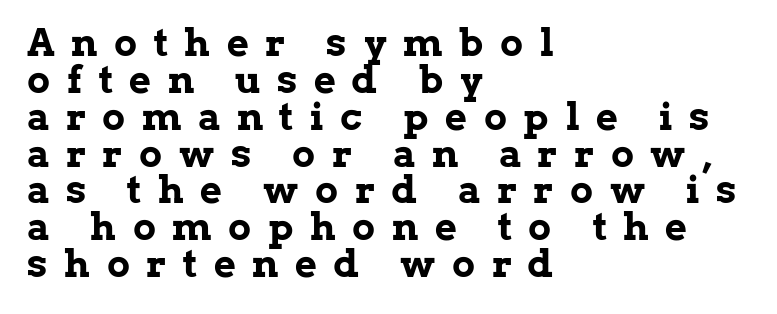
The passage shown is typed in a proportional face where columns would drift. As a designer I'd log this as weight 700, bold. The letters stand straight up with perfectly vertical stems. The face used here is rendered with a markedly widened letterfit. This rendering features lettering with no underline. Note: serifs present on the glyphs.
